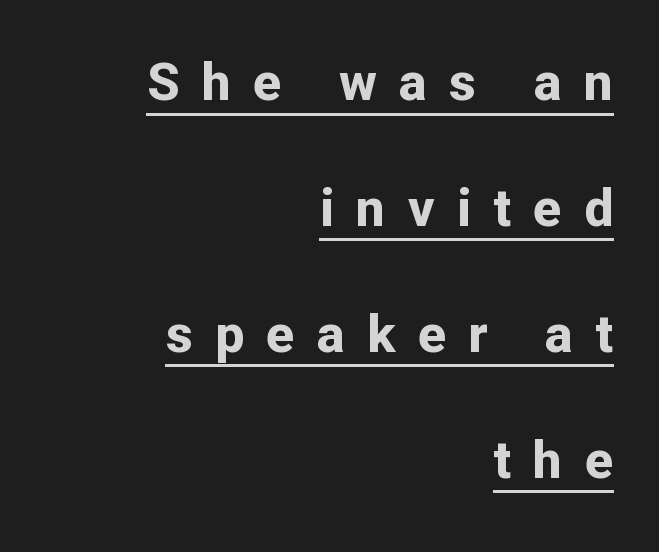
Q: Is the text bold? A: Yes.
Q: Is the text italic (slanted)? A: No, it is upright.
Q: Is the typeface a serif or a sans-serif typeface? A: Sans-serif.
Q: Is the text underlined? A: Yes.
Q: How is the paragraph aligned? A: Right-aligned.
Q: Is the spacing between letters normal or unusually wide? A: Unusually wide.
Q: Is the spacing between lines tight, normal or loose? A: Loose.
Q: Width (condensed, normal, or wide)? A: Normal.
Q: Stroke contrast? A: Low.
Q: x-height? A: Medium.
Q: Monospaced? A: No.
